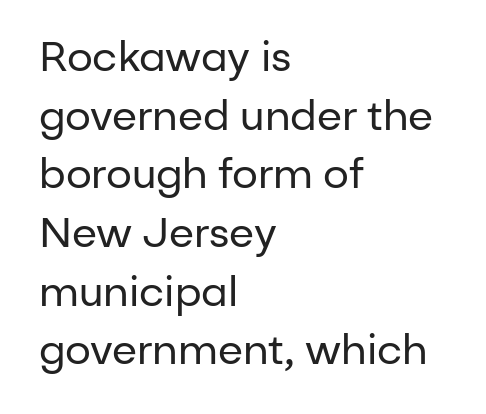
The image shows 41 px regular-weight sans-serif type, upright; set left-aligned, normal line spacing (1.43x), normal letter spacing, not underlined; low stroke contrast and a medium x-height.
